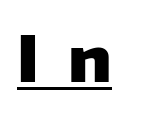
Q: Is the text bold? A: Yes.
Q: Is the text italic (slanted)? A: No, it is upright.
Q: Is the typeface a serif or a sans-serif typeface? A: Sans-serif.
Q: Is the text underlined? A: Yes.
Q: Is the spacing between letters normal or unusually wide? A: Unusually wide.
Q: Width (condensed, normal, or wide)? A: Normal.
Q: Stroke contrast? A: Low.
Q: x-height? A: Medium.
Q: Monospaced? A: No.
